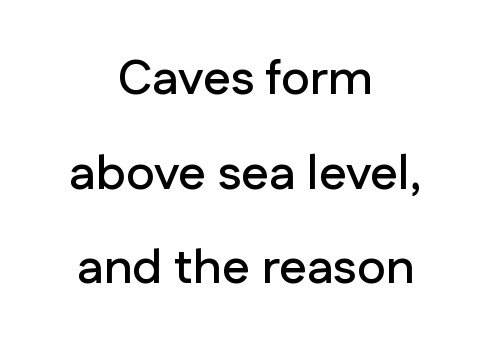
{"serif": "no", "italic": "no", "width": "normal", "stroke_contrast": "low", "x_height": "medium", "monospaced": "no", "underline": "no", "align": "center", "line_spacing": "loose", "line_spacing_ratio": 1.93, "letter_spacing": "normal", "letter_spacing_em": 0.0, "glyph_px": 49}
